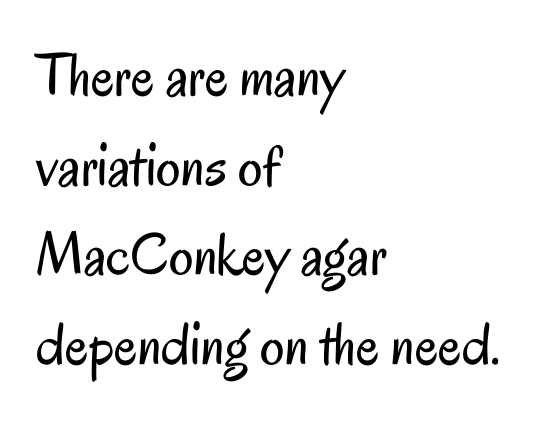
Q: Is the text bold? A: No.
Q: Is the text italic (slanted)? A: No, it is upright.
Q: Is the typeface a serif or a sans-serif typeface? A: Sans-serif.
Q: Is the text underlined? A: No.
Q: How is the paragraph aligned? A: Left-aligned.
Q: Is the spacing between letters normal or unusually wide? A: Normal.
Q: Is the spacing between lines tight, normal or loose? A: Normal.
Q: Width (condensed, normal, or wide)? A: Condensed.
Q: Stroke contrast? A: Low.
Q: x-height? A: Small.
Q: Monospaced? A: No.
